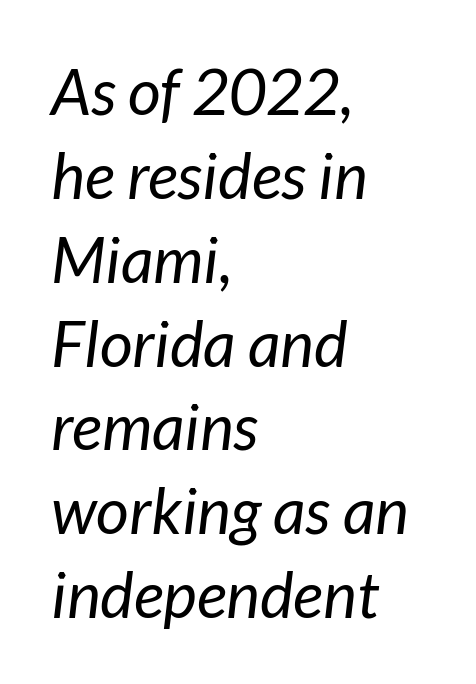
Q: Is the text bold? A: No.
Q: Is the text italic (slanted)? A: Yes, it leans right by about 7 degrees.
Q: Is the text underlined? A: No.
Q: How is the paragraph aligned? A: Left-aligned.
Q: Is the spacing between letters normal or unusually wide? A: Normal.
Q: Is the spacing between lines tight, normal or loose? A: Normal.
Q: Width (condensed, normal, or wide)? A: Normal.
Q: Stroke contrast? A: Low.
Q: x-height? A: Medium.
Q: Monospaced? A: No.
